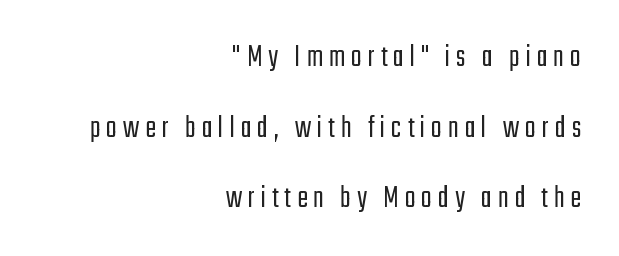
Q: Is the text bold? A: No.
Q: Is the text italic (slanted)? A: No, it is upright.
Q: Is the typeface a serif or a sans-serif typeface? A: Sans-serif.
Q: Is the text underlined? A: No.
Q: How is the paragraph aligned? A: Right-aligned.
Q: Is the spacing between lines tight, normal or loose? A: Loose.
Q: Width (condensed, normal, or wide)? A: Condensed.
Q: Stroke contrast? A: Low.
Q: x-height? A: Medium.
Q: Monospaced? A: No.
